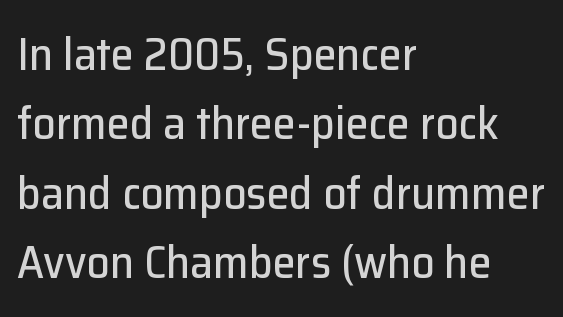
{"serif": "no", "italic": "no", "width": "normal", "stroke_contrast": "low", "x_height": "medium", "monospaced": "no", "underline": "no", "align": "left", "line_spacing": "normal", "line_spacing_ratio": 1.51, "letter_spacing": "normal", "letter_spacing_em": 0.0, "glyph_px": 46}
